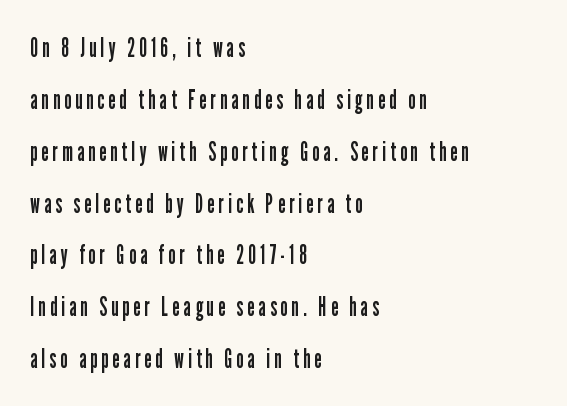
{"italic": "no", "bold": "no", "underline": "no", "align": "left", "line_spacing": "loose", "line_spacing_ratio": 1.92, "glyph_px": 27}
